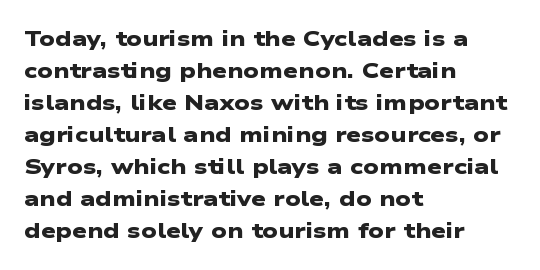
The image shows 21 px bold type; set left-aligned, normal line spacing (1.52x), normal letter spacing, not underlined.
